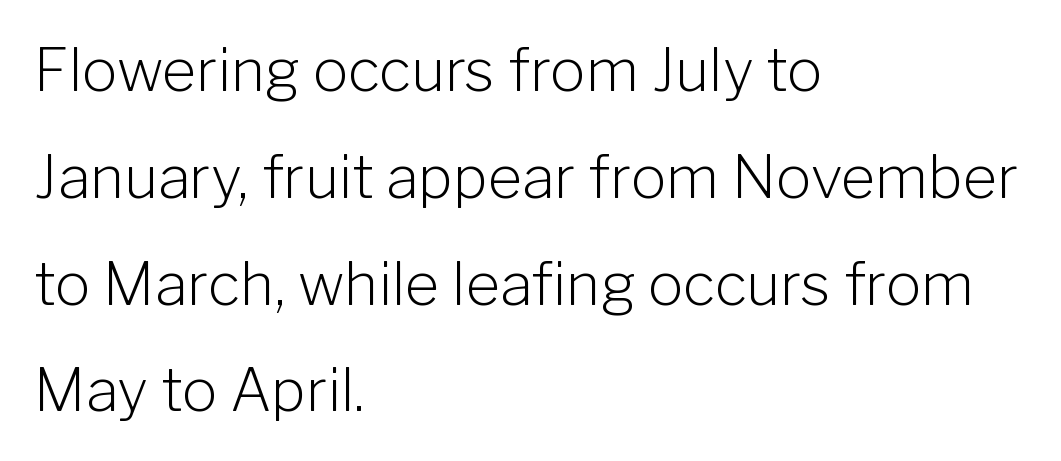
The image shows 59 px light sans-serif type, upright; set left-aligned, line spacing 1.81x, normal letter spacing, not underlined; low stroke contrast and a medium x-height.
